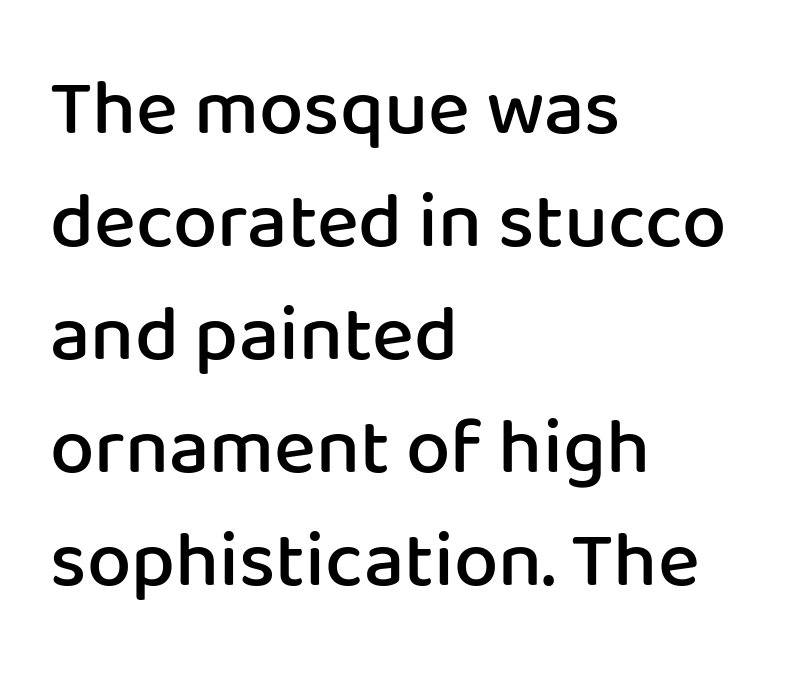
Q: Is the text bold? A: Semi-bold.
Q: Is the text italic (slanted)? A: No, it is upright.
Q: Is the typeface a serif or a sans-serif typeface? A: Sans-serif.
Q: Is the text underlined? A: No.
Q: How is the paragraph aligned? A: Left-aligned.
Q: Is the spacing between letters normal or unusually wide? A: Normal.
Q: Is the spacing between lines tight, normal or loose? A: Normal.
Q: Width (condensed, normal, or wide)? A: Normal.
Q: Stroke contrast? A: Low.
Q: x-height? A: Medium.
Q: Monospaced? A: No.
